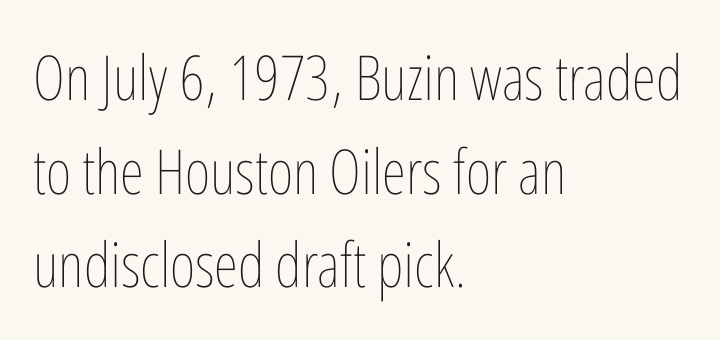
{"italic": "no", "bold": "no", "weight": "thin", "width": "condensed", "stroke_contrast": "low", "x_height": "medium", "monospaced": "no", "underline": "no", "align": "left", "line_spacing": "normal", "line_spacing_ratio": 1.51, "letter_spacing": "normal", "letter_spacing_em": 0.0, "glyph_px": 62}
